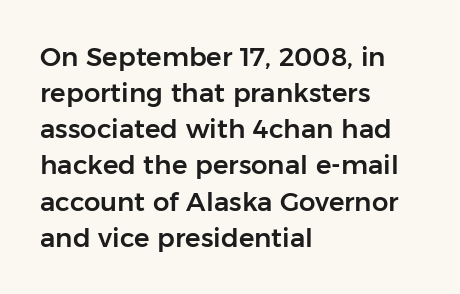
Q: Is the text italic (slanted)? A: No, it is upright.
Q: Is the text underlined? A: No.
Q: How is the paragraph aligned? A: Left-aligned.
Q: Is the spacing between letters normal or unusually wide? A: Normal.
Q: Is the spacing between lines tight, normal or loose? A: Normal.
